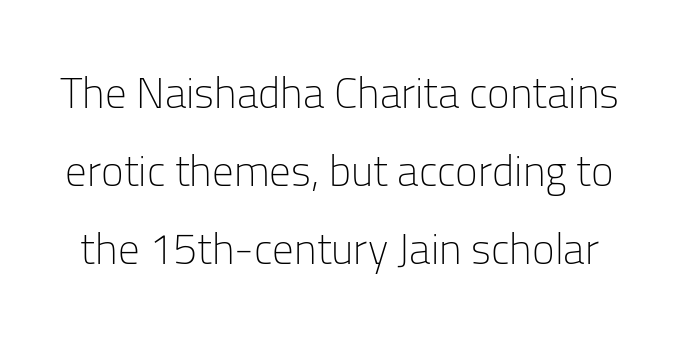
The image shows 43 px light sans-serif type, upright; set line spacing 1.81x, normal letter spacing, not underlined; low stroke contrast and a medium x-height.
